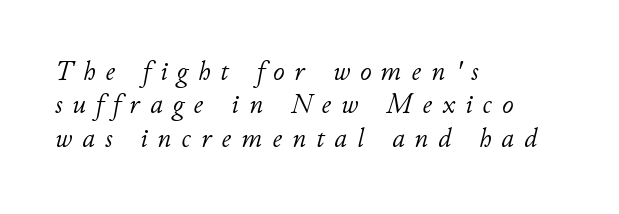
The image shows 28 px light type, italic (leaning right); set left-aligned, line spacing 1.19x, unusually wide letter spacing (+0.36 em), not underlined; low stroke contrast and a small x-height.
